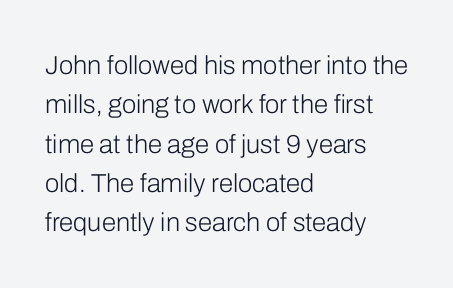
{"italic": "no", "bold": "no", "underline": "no", "align": "left", "line_spacing": "normal", "line_spacing_ratio": 1.51, "letter_spacing": "normal", "letter_spacing_em": 0.0, "glyph_px": 26}
